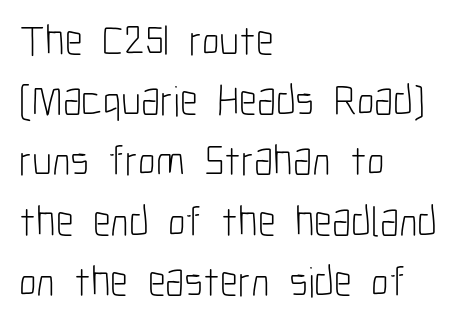
{"serif": "no", "italic": "no", "bold": "no", "weight": "light", "width": "condensed", "stroke_contrast": "low", "x_height": "medium", "monospaced": "no", "underline": "no", "align": "left", "line_spacing": "normal", "line_spacing_ratio": 1.4, "letter_spacing": "normal", "letter_spacing_em": 0.0, "glyph_px": 43}
